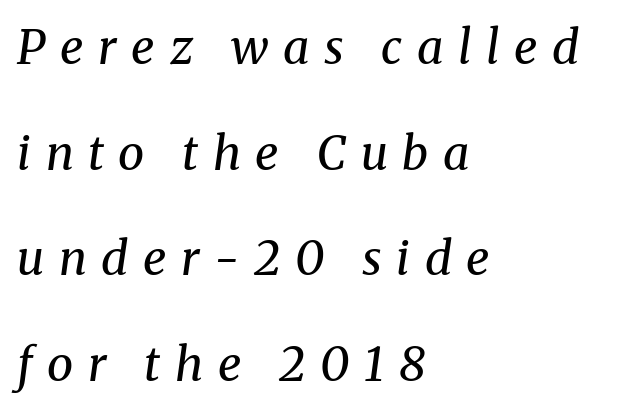
Q: Is the text bold? A: No.
Q: Is the text italic (slanted)? A: Yes, it leans right by about 8 degrees.
Q: Is the typeface a serif or a sans-serif typeface? A: Serif.
Q: Is the text underlined? A: No.
Q: How is the paragraph aligned? A: Left-aligned.
Q: Is the spacing between letters normal or unusually wide? A: Unusually wide.
Q: Is the spacing between lines tight, normal or loose? A: Loose.
Q: Width (condensed, normal, or wide)? A: Normal.
Q: Stroke contrast? A: Medium.
Q: x-height? A: Medium.
Q: Monospaced? A: No.
